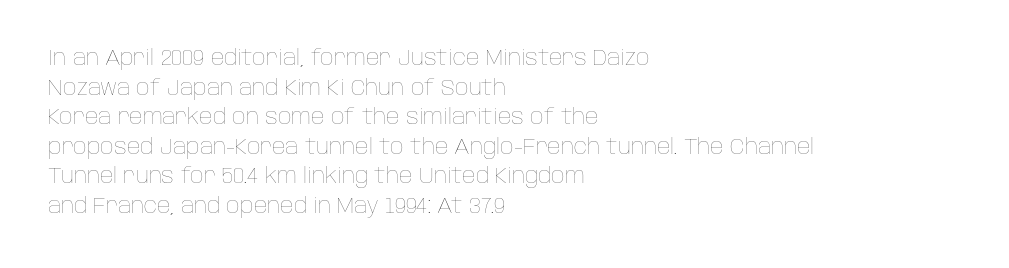
Q: Is the text bold? A: No.
Q: Is the text italic (slanted)? A: No, it is upright.
Q: Is the text underlined? A: No.
Q: How is the paragraph aligned? A: Left-aligned.
Q: Is the spacing between letters normal or unusually wide? A: Normal.
Q: Is the spacing between lines tight, normal or loose? A: Normal.
